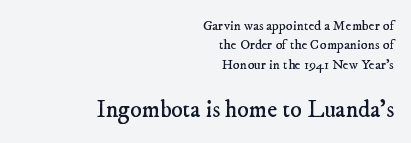
Q: Is the text bold? A: No.
Q: Is the text underlined? A: No.
Q: How is the paragraph aligned? A: Right-aligned.
Q: Is the spacing between letters normal or unusually wide? A: Normal.
Q: Is the spacing between lines tight, normal or loose? A: Normal.
Q: Which block of text is set in a larger size, the first (top) or the second (bottom)? A: The second (bottom) one.
